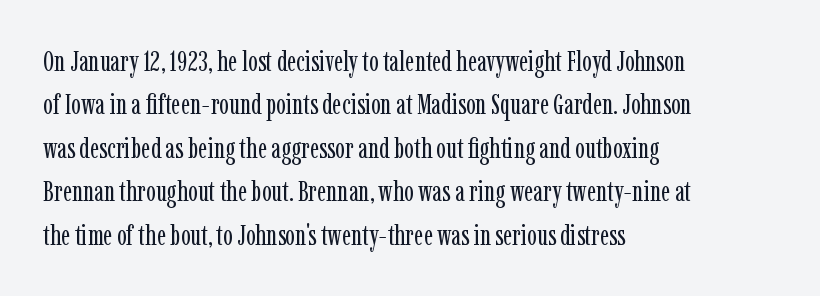
The image shows 29 px regular-weight, condensed serif type, upright; set left-aligned, normal line spacing (1.5x), normal letter spacing, not underlined; low stroke contrast and a medium x-height.
